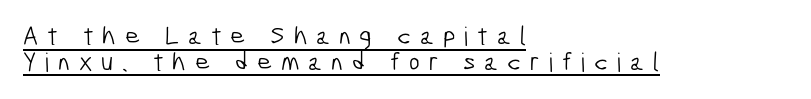
{"bold": "no", "underline": "yes", "align": "left", "line_spacing": "tight", "line_spacing_ratio": 0.99, "letter_spacing": "wide", "letter_spacing_em": 0.34, "glyph_px": 26}
